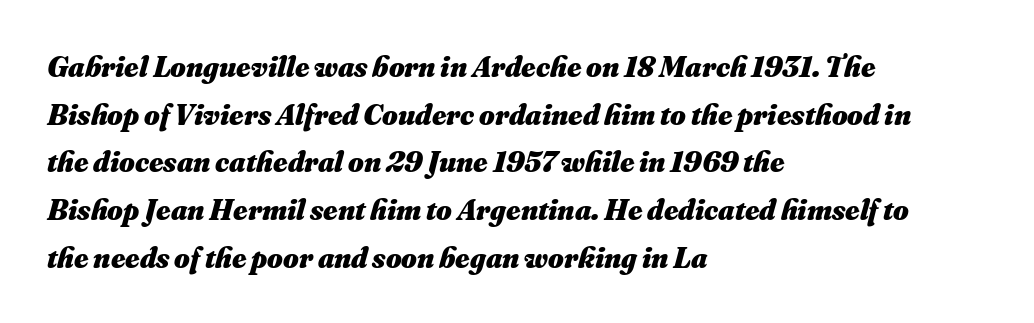
The image shows 30 px heavy type, italic (leaning right); set left-aligned, normal line spacing (1.59x), normal letter spacing, not underlined; medium stroke contrast and a small x-height.
